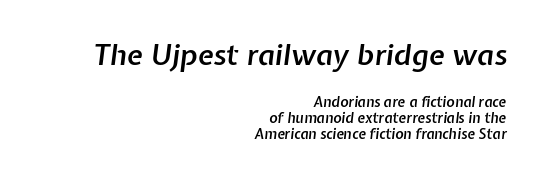
The image shows 29 px semibold type, italic (leaning right); set right-aligned, line spacing 1.16x, normal letter spacing, not underlined; the first (top) block is 2.07x larger; low stroke contrast and a medium x-height.
